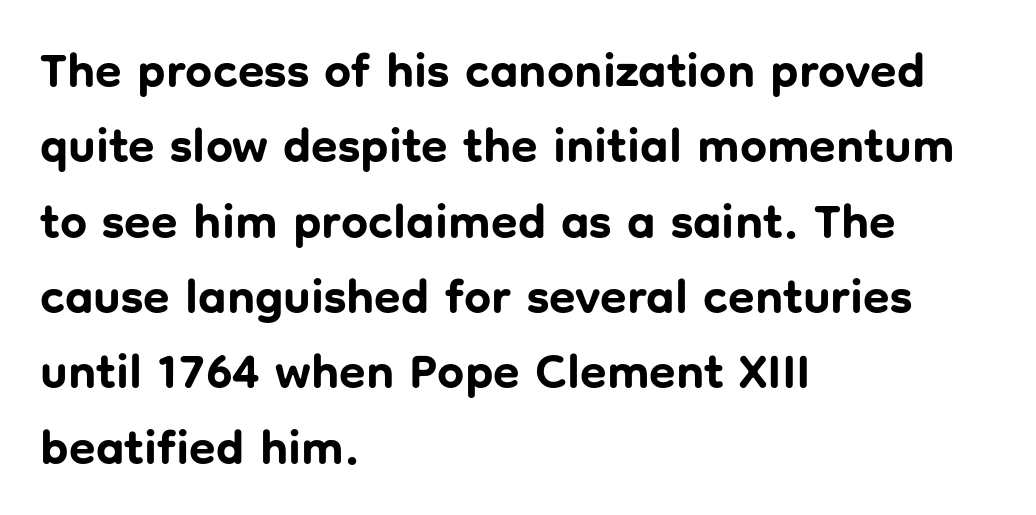
Is the letter spacing exaggerated? No — it looks like the ordinary default. The characters display no serif detailing; their extremities are plain. Has an underline been added? It has not. Here the designer chose a conventional face with non-uniform glyph widths.
